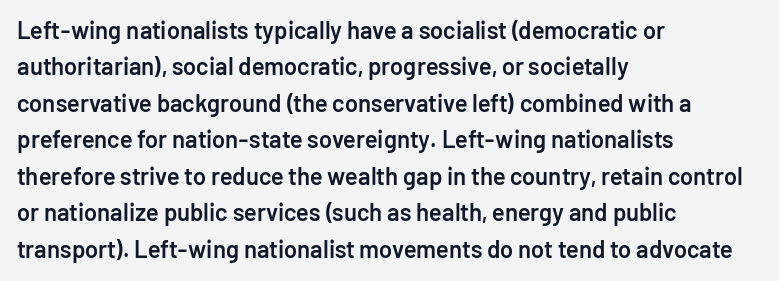
{"italic": "no", "bold": "semi", "underline": "no", "align": "left", "line_spacing": "normal", "line_spacing_ratio": 1.52, "letter_spacing": "normal", "letter_spacing_em": 0.0, "glyph_px": 24}
